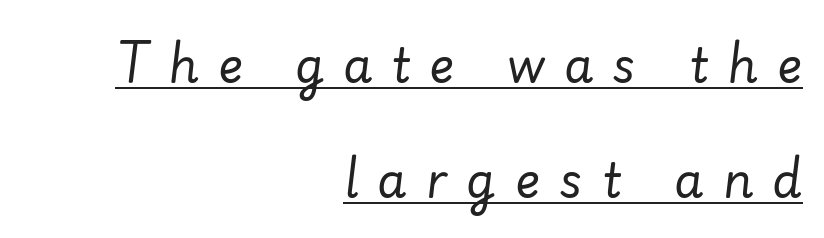
The image shows 47 px regular-weight type, italic (leaning right); set right-aligned, loose line spacing (2.45x), unusually wide letter spacing (+0.41 em), underlined; low stroke contrast and a small x-height.
